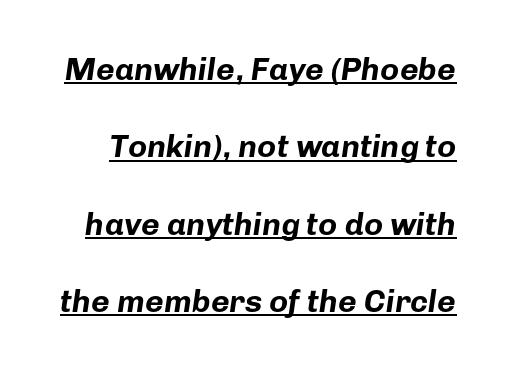
The face used here is proportionally spaced, like ordinary book or web type. Compared with an ordinary text face, these strokes are far heavier — a full bold. Nobody touched the tracking dial on this one. Like a heading marked for emphasis, these lines bear an underscore.
